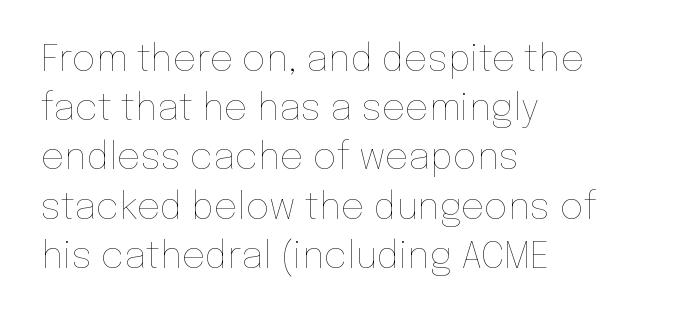
{"italic": "no", "bold": "no", "weight": "thin", "width": "normal", "stroke_contrast": "low", "x_height": "medium", "monospaced": "no", "underline": "no", "align": "left", "line_spacing": "normal", "line_spacing_ratio": 1.33, "letter_spacing": "normal", "letter_spacing_em": 0.0, "glyph_px": 37}
